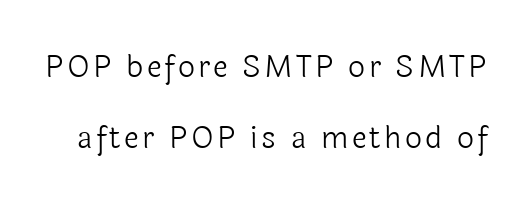
{"serif": "no", "italic": "no", "bold": "no", "weight": "light", "width": "normal", "x_height": "medium", "monospaced": "no", "underline": "no", "line_spacing": "loose", "line_spacing_ratio": 2.38, "glyph_px": 30}
